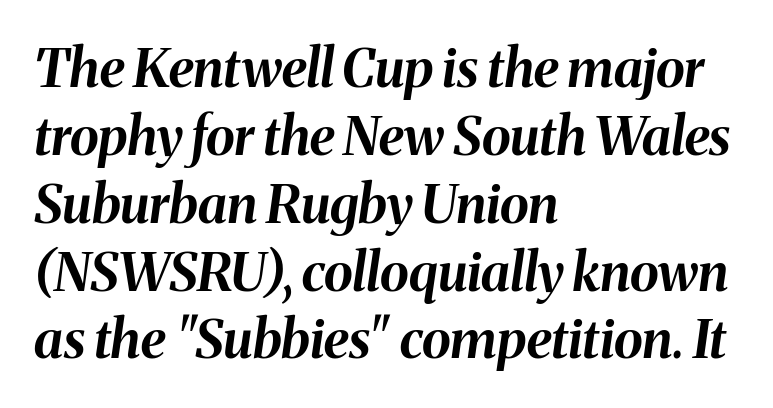
The image shows 53 px bold type, italic (leaning right); set left-aligned, normal line spacing (1.28x), normal letter spacing, not underlined; medium stroke contrast and a medium x-height.
